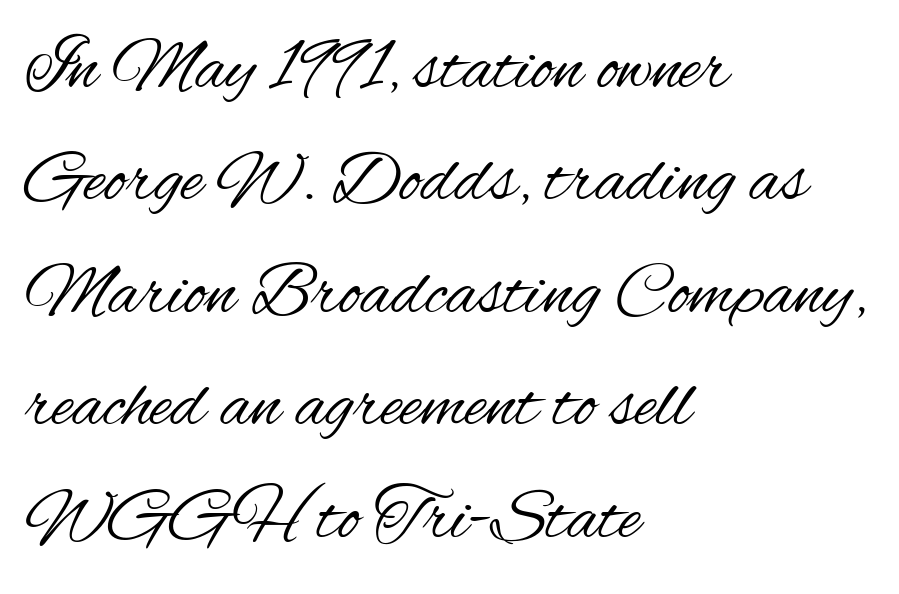
Here the glyphs are tracked normally, forming tight word shapes. The face used here is a sans, in the tradition of grotesques and geometrics. Lines of text with bare space underneath. Typeset ragged right — the left edge is the straight one. Honestly, the row spacing looks completely unremarkable.
